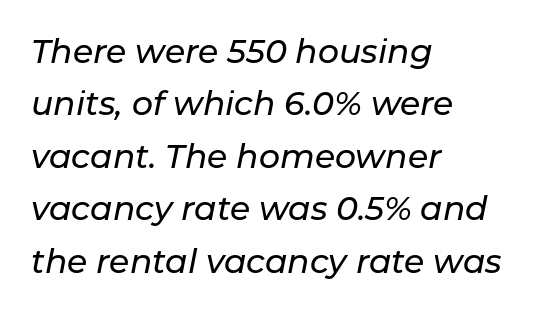
Q: Is the text italic (slanted)? A: Yes, it leans right by about 11 degrees.
Q: Is the text underlined? A: No.
Q: How is the paragraph aligned? A: Left-aligned.
Q: Is the spacing between letters normal or unusually wide? A: Normal.
Q: Is the spacing between lines tight, normal or loose? A: Normal.
Q: Width (condensed, normal, or wide)? A: Normal.
Q: Stroke contrast? A: Low.
Q: x-height? A: Medium.
Q: Monospaced? A: No.
